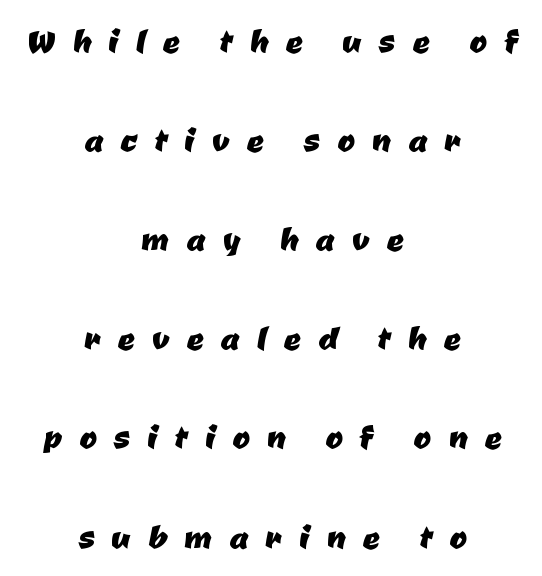
{"serif": "no", "width": "normal", "stroke_contrast": "low", "x_height": "medium", "monospaced": "no", "underline": "no", "align": "center", "line_spacing": "loose", "line_spacing_ratio": 2.36, "letter_spacing": "wide", "letter_spacing_em": 0.41, "glyph_px": 42}
